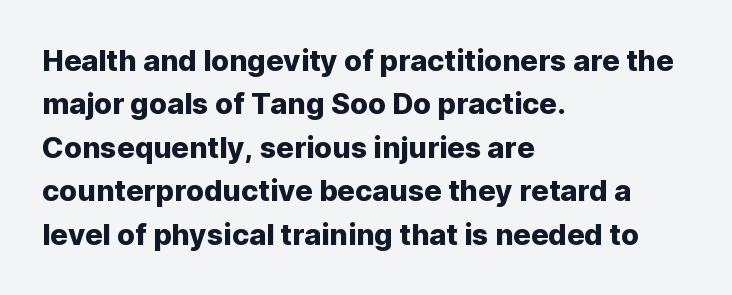
Successive baselines arrive at the customary interval. Characters follow at the spacing the type designer built in. The space directly below the letters is spotless. I'd call this a sans setting — the letters go barefoot. Each line starts at the same left margin while the right side varies. Posture: straight, roman, zero tilt.
